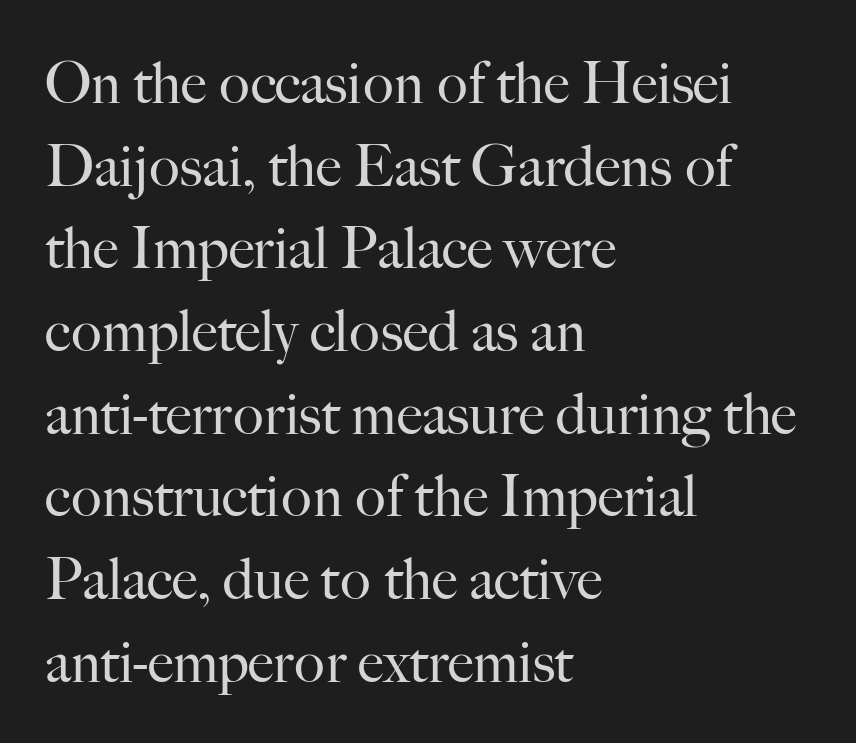
Does extra space separate the letters? No, they use regular spacing. Character widths vary here, with narrow letters taking less room than wide ones. Look at the bottom of the vertical strokes: they flare into serifs here. The letterforms sit at book weight or below. The passage shown is not underscored anywhere.
